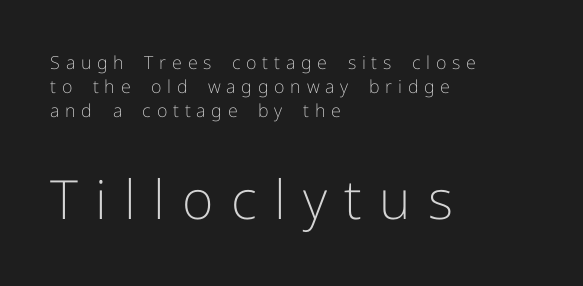
The image shows 54 px light sans-serif type, upright; set left-aligned, normal line spacing (1.32x), unusually wide letter spacing (+0.32 em), not underlined; the second (bottom) block is 3.0x larger; low stroke contrast and a medium x-height.
